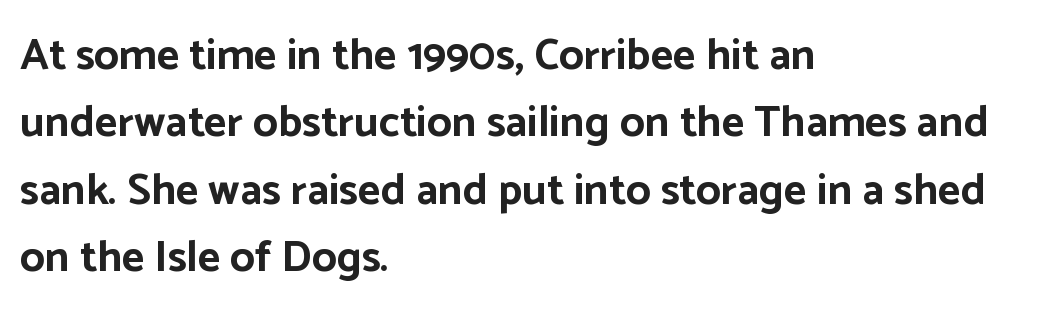
This sample has the flowing, uneven cadence of proportional lettering. How heavy is the stroke? Heavy — this is a bold. Descenders hang freely into open space. Unlike italic type, these characters show no tilt at all.
